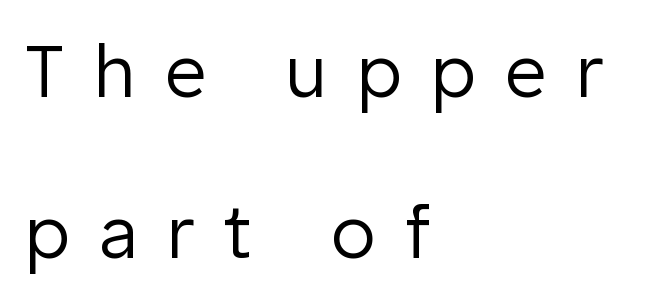
The image shows 72 px regular-weight sans-serif type, upright; set left-aligned, loose line spacing (2.23x), unusually wide letter spacing (+0.41 em), not underlined; low stroke contrast and a medium x-height.
